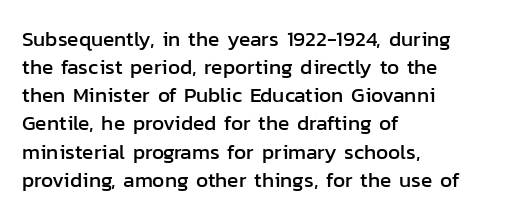
Q: Is the text italic (slanted)? A: No, it is upright.
Q: Is the text underlined? A: No.
Q: How is the paragraph aligned? A: Left-aligned.
Q: Is the spacing between letters normal or unusually wide? A: Normal.
Q: Is the spacing between lines tight, normal or loose? A: Normal.
